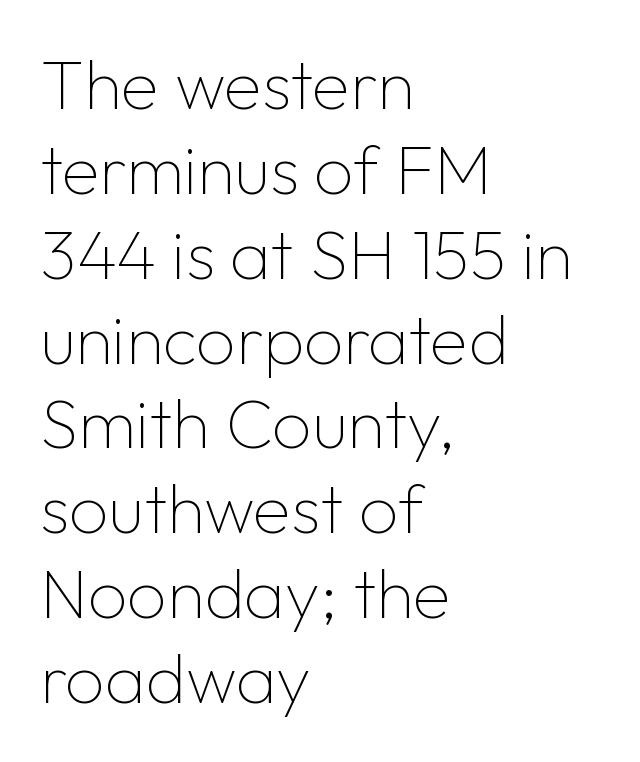
The image shows 69 px thin sans-serif type, upright; set left-aligned, line spacing 1.23x, normal letter spacing, not underlined; low stroke contrast and a medium x-height.
